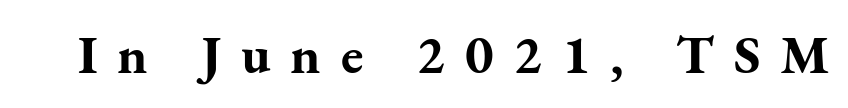
The image shows 54 px bold serif type, upright; set unusually wide letter spacing (+0.37 em), not underlined; medium stroke contrast and a small x-height.
